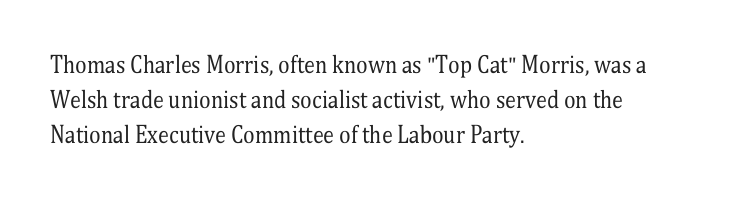
The image shows 22 px text type, upright; set left-aligned, normal line spacing (1.58x), normal letter spacing, not underlined.
